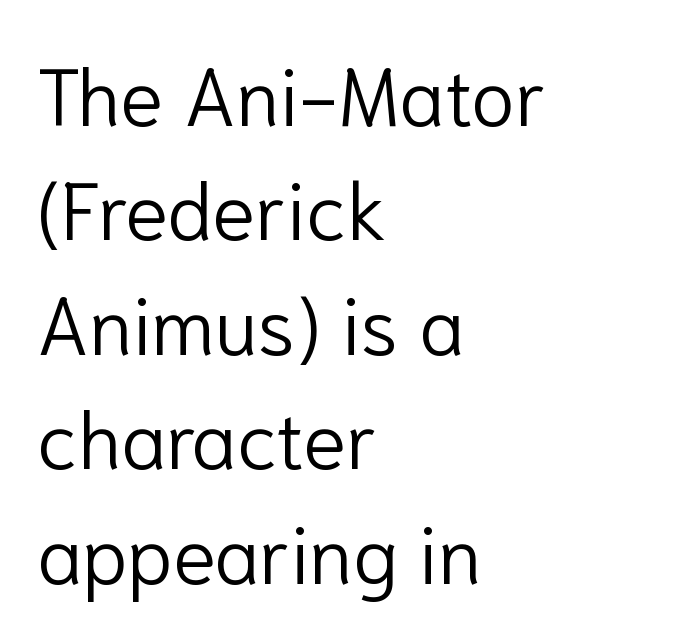
{"serif": "no", "italic": "no", "bold": "no", "weight": "light", "width": "normal", "stroke_contrast": "low", "x_height": "medium", "monospaced": "no", "underline": "no", "align": "left", "line_spacing": "normal", "line_spacing_ratio": 1.43, "letter_spacing": "normal", "letter_spacing_em": 0.0, "glyph_px": 80}
